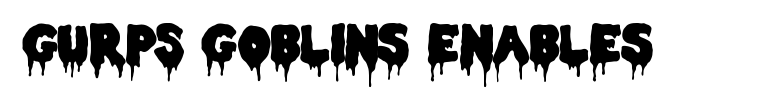
Q: Is the text italic (slanted)? A: No, it is upright.
Q: Is the typeface a serif or a sans-serif typeface? A: Sans-serif.
Q: Is the text underlined? A: No.
Q: Is the spacing between letters normal or unusually wide? A: Normal.
Q: Width (condensed, normal, or wide)? A: Condensed.
Q: Stroke contrast? A: Low.
Q: x-height? A: Large.
Q: Monospaced? A: No.
